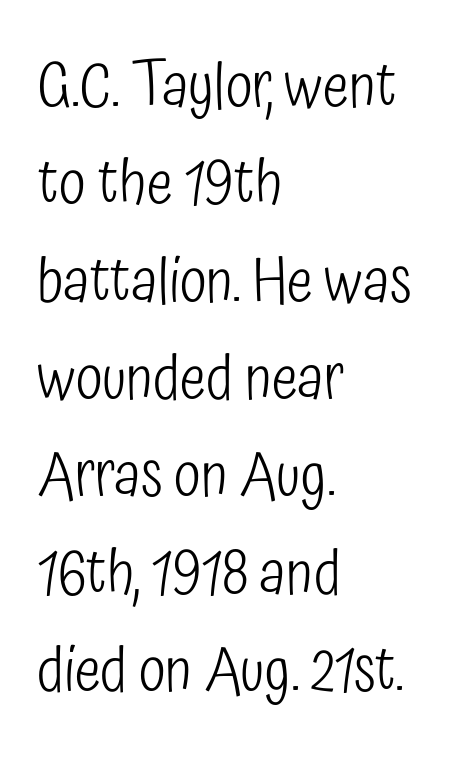
{"serif": "no", "italic": "no", "bold": "no", "weight": "light", "width": "condensed", "stroke_contrast": "low", "x_height": "medium", "monospaced": "no", "underline": "no", "align": "left", "line_spacing": "normal", "line_spacing_ratio": 1.57, "letter_spacing": "normal", "letter_spacing_em": 0.0, "glyph_px": 62}
